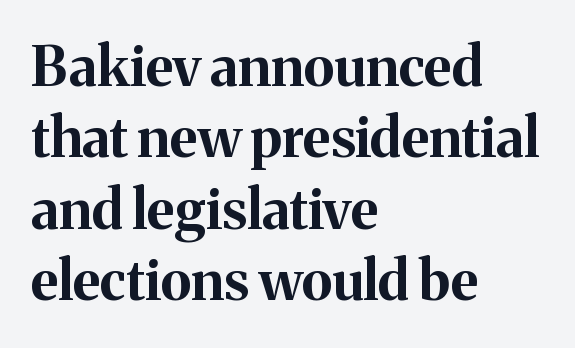
{"serif": "yes", "italic": "no", "bold": "yes", "weight": "bold", "width": "normal", "stroke_contrast": "medium", "x_height": "medium", "monospaced": "no", "underline": "no", "align": "left", "line_spacing": "normal", "line_spacing_ratio": 1.3, "letter_spacing": "normal", "letter_spacing_em": 0.0, "glyph_px": 55}
